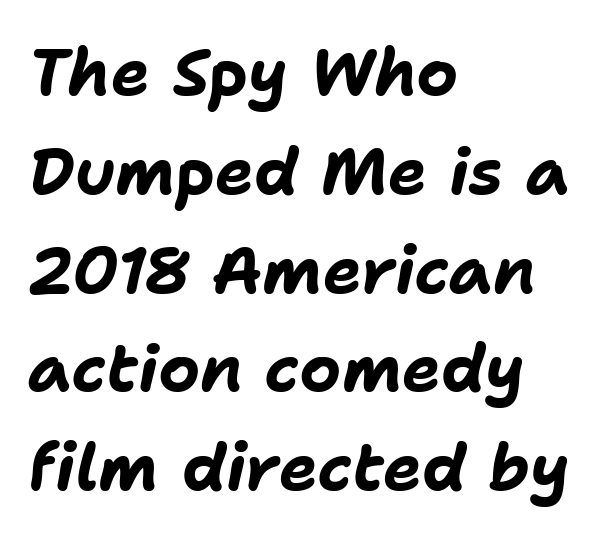
The image shows 65 px bold type, italic (leaning right); set left-aligned, normal line spacing (1.52x), normal letter spacing, not underlined; low stroke contrast and a medium x-height.
